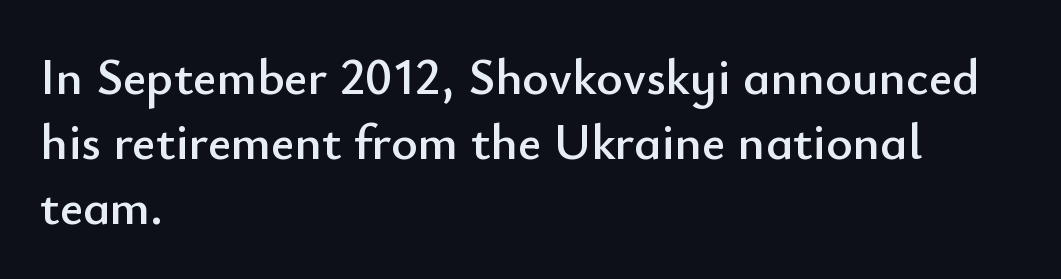
{"serif": "no", "italic": "no", "width": "normal", "stroke_contrast": "low", "x_height": "small", "monospaced": "no", "underline": "no", "align": "left", "line_spacing": "normal", "line_spacing_ratio": 1.27, "letter_spacing": "normal", "letter_spacing_em": 0.0, "glyph_px": 51}
